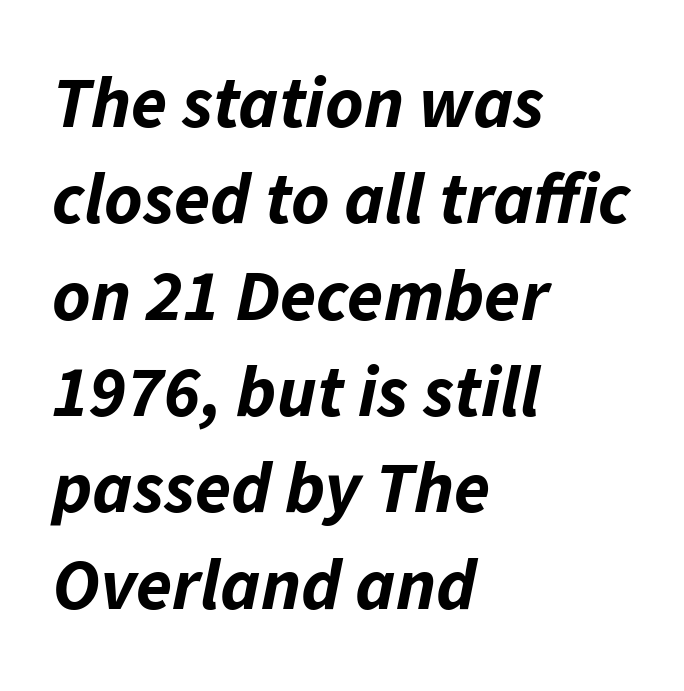
Spacing verdict: proportional, widths tailored to each character. This is oblique type, the kind used for emphasis or titles. The letterforms sit shoulder to shoulder at normal distance. Normally led — the rows are evenly, conventionally spaced.
